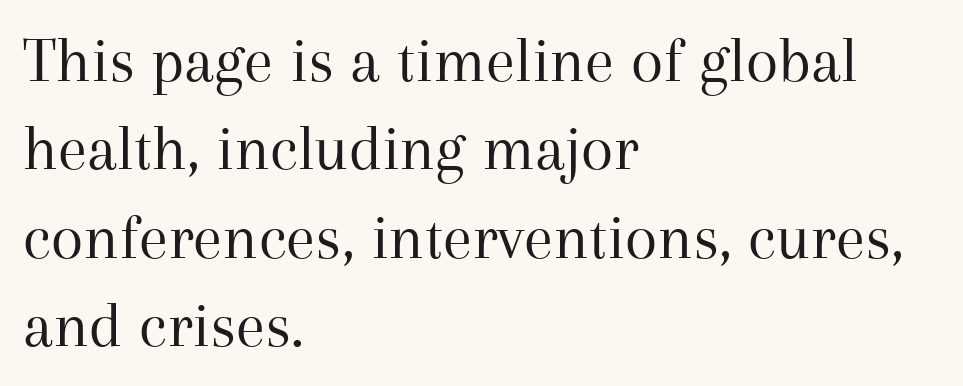
The image shows 66 px regular-weight serif type, upright; set left-aligned, normal line spacing (1.34x), normal letter spacing, not underlined; medium stroke contrast and a medium x-height.
